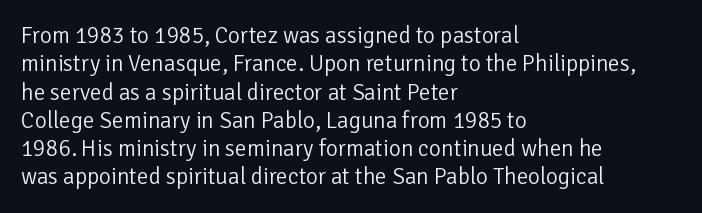
The image shows 23 px text type, upright; set left-aligned, line spacing 1.23x, normal letter spacing, not underlined.
